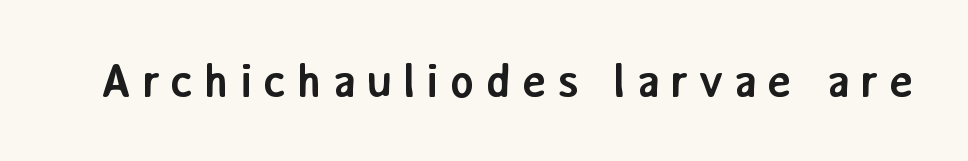
The image shows 47 px semibold sans-serif type, upright; set unusually wide letter spacing (+0.21 em), not underlined; low stroke contrast and a medium x-height.
